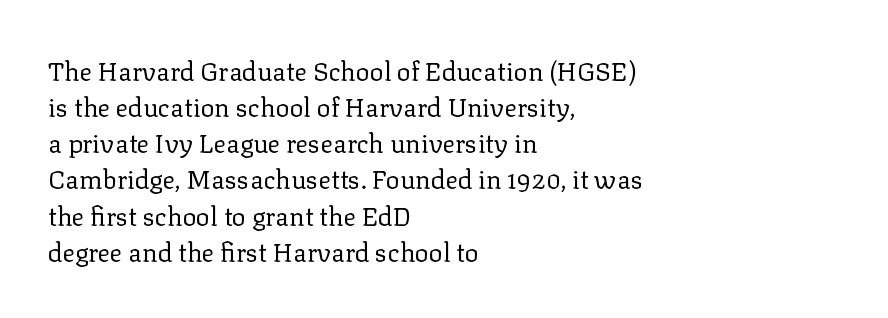
Q: Is the text bold? A: No.
Q: Is the text italic (slanted)? A: No, it is upright.
Q: Is the text underlined? A: No.
Q: How is the paragraph aligned? A: Left-aligned.
Q: Is the spacing between letters normal or unusually wide? A: Normal.
Q: Is the spacing between lines tight, normal or loose? A: Normal.
